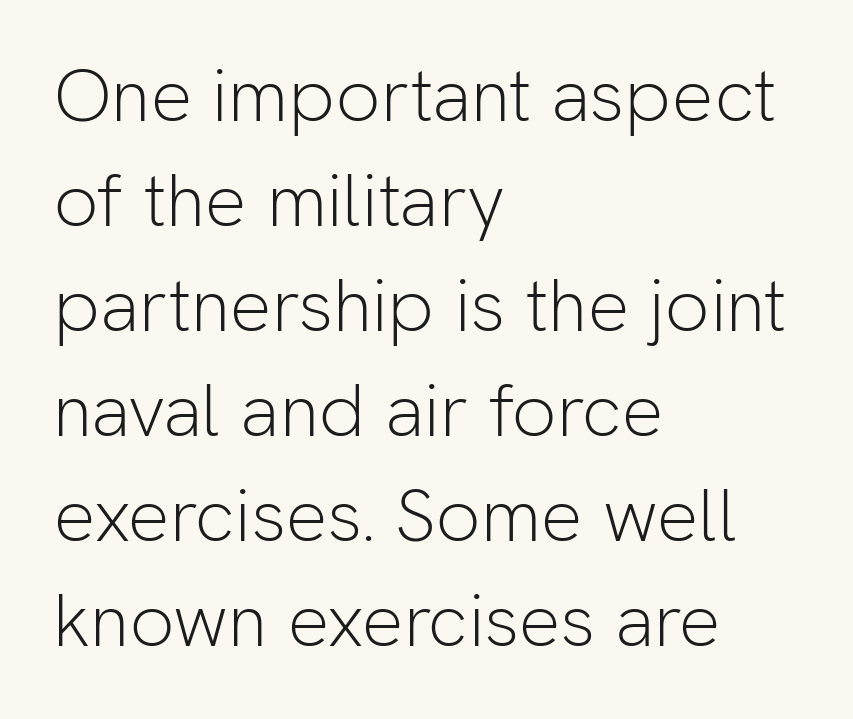
Q: Is the text bold? A: No.
Q: Is the text italic (slanted)? A: No, it is upright.
Q: Is the typeface a serif or a sans-serif typeface? A: Sans-serif.
Q: Is the text underlined? A: No.
Q: How is the paragraph aligned? A: Left-aligned.
Q: Is the spacing between letters normal or unusually wide? A: Normal.
Q: Is the spacing between lines tight, normal or loose? A: Normal.
Q: Width (condensed, normal, or wide)? A: Normal.
Q: Stroke contrast? A: Low.
Q: x-height? A: Medium.
Q: Monospaced? A: No.
